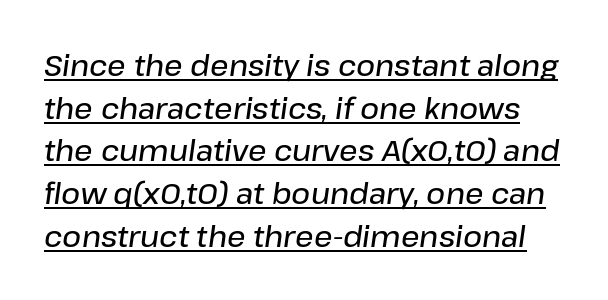
The image shows 29 px semibold type, italic (leaning right); set normal line spacing (1.47x), normal letter spacing, underlined; low stroke contrast and a medium x-height.
